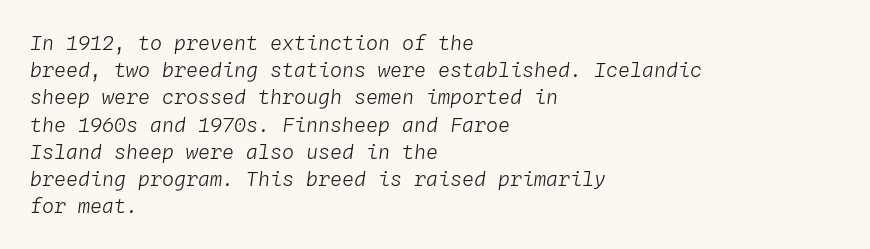
The image shows 20 px text type, italic (leaning right); set left-aligned, normal line spacing (1.36x), normal letter spacing, not underlined.
